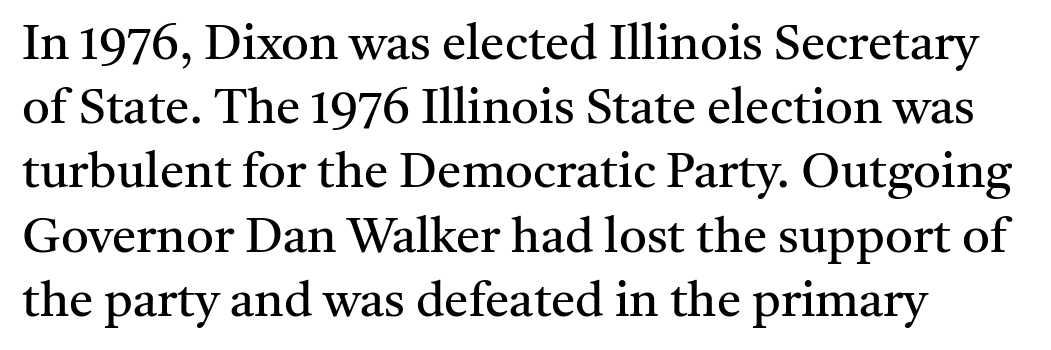
Q: Is the text bold? A: No.
Q: Is the text italic (slanted)? A: No, it is upright.
Q: Is the typeface a serif or a sans-serif typeface? A: Serif.
Q: Is the text underlined? A: No.
Q: How is the paragraph aligned? A: Left-aligned.
Q: Is the spacing between letters normal or unusually wide? A: Normal.
Q: Is the spacing between lines tight, normal or loose? A: Normal.
Q: Width (condensed, normal, or wide)? A: Normal.
Q: Stroke contrast? A: Medium.
Q: x-height? A: Medium.
Q: Monospaced? A: No.
